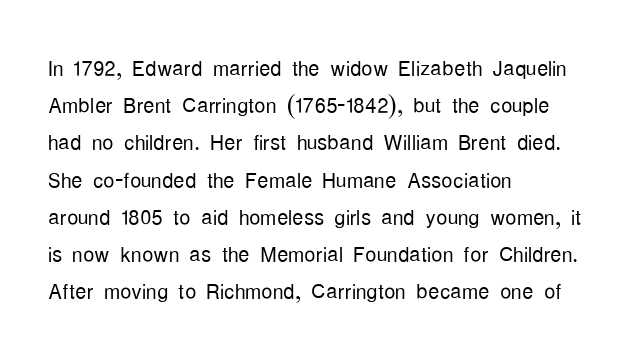
{"serif": "no", "italic": "no", "bold": "no", "weight": "light", "width": "condensed", "stroke_contrast": "low", "x_height": "medium", "monospaced": "no", "underline": "no", "align": "left", "line_spacing": "normal", "line_spacing_ratio": 1.33, "letter_spacing": "normal", "letter_spacing_em": 0.0, "glyph_px": 28}
